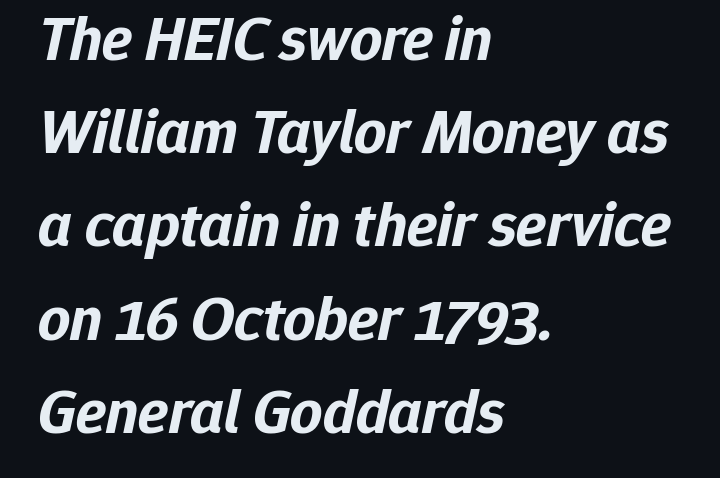
The image shows 63 px bold type, italic (leaning right); set left-aligned, normal line spacing (1.48x), normal letter spacing, not underlined; low stroke contrast and a medium x-height.
